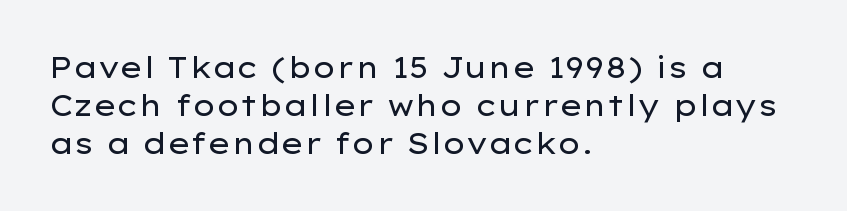
Q: Is the text bold? A: No.
Q: Is the text italic (slanted)? A: No, it is upright.
Q: Is the typeface a serif or a sans-serif typeface? A: Sans-serif.
Q: Is the text underlined? A: No.
Q: How is the paragraph aligned? A: Left-aligned.
Q: Is the spacing between letters normal or unusually wide? A: Normal.
Q: Is the spacing between lines tight, normal or loose? A: Normal.
Q: Width (condensed, normal, or wide)? A: Wide.
Q: Stroke contrast? A: Low.
Q: x-height? A: Medium.
Q: Monospaced? A: No.
